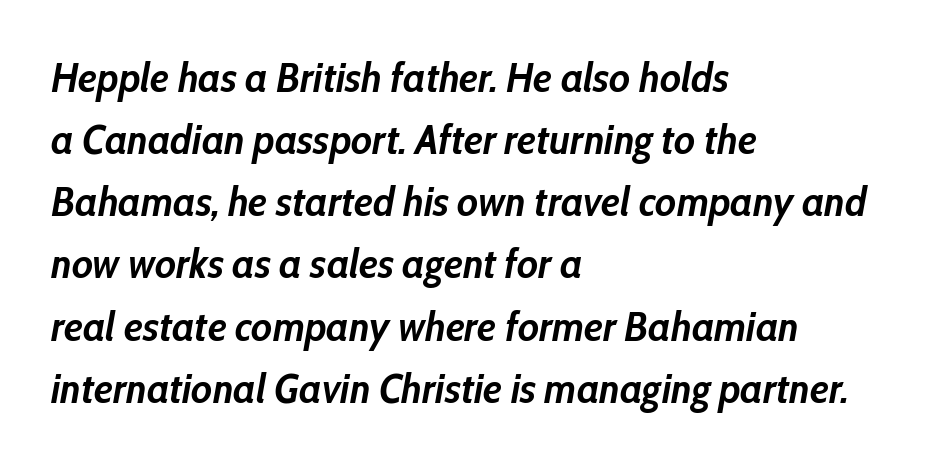
An italicized treatment has been applied to the whole sample. Line beginnings align vertically; line endings do not. Interline gaps are of average width in this sample. The sample has been set heavy, in full bold.
